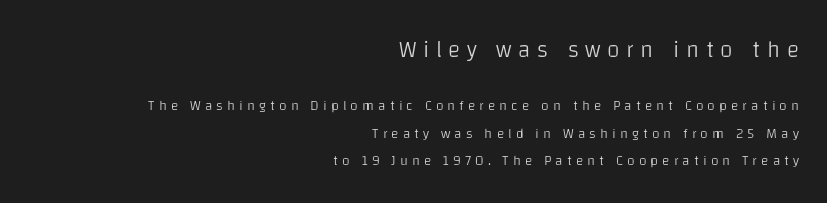
Summary of weight: not heavy and not bold. Is the block centered? No — it sits flush against the right margin. Here the first block reads like a headline and the second like body copy. Honestly, the letter spacing is so wide it's the main thing you notice. Underlining? Definitely not there.
